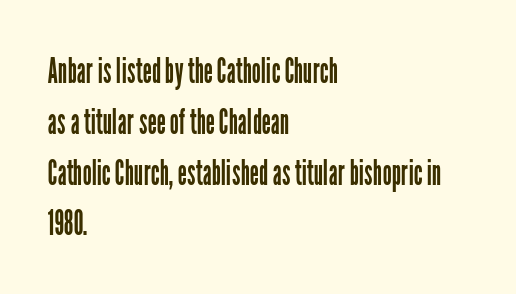
The image shows 36 px regular-weight, condensed sans-serif type, upright; set left-aligned, normal line spacing (1.41x), normal letter spacing, not underlined; low stroke contrast and a medium x-height.
